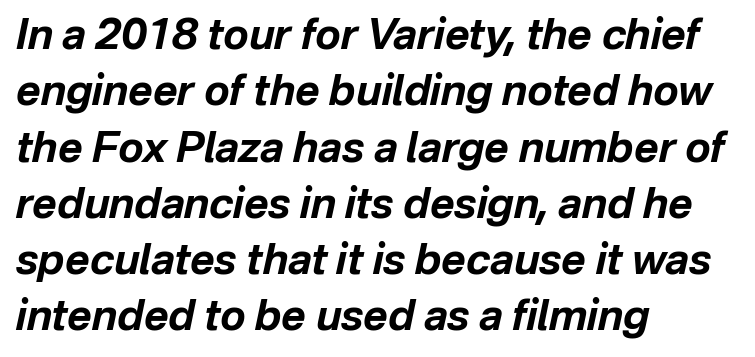
Q: Is the text bold? A: Yes.
Q: Is the text italic (slanted)? A: Yes, it leans right by about 12 degrees.
Q: Is the text underlined? A: No.
Q: How is the paragraph aligned? A: Left-aligned.
Q: Is the spacing between letters normal or unusually wide? A: Normal.
Q: Is the spacing between lines tight, normal or loose? A: Normal.
Q: Width (condensed, normal, or wide)? A: Normal.
Q: Stroke contrast? A: Low.
Q: x-height? A: Medium.
Q: Monospaced? A: No.
